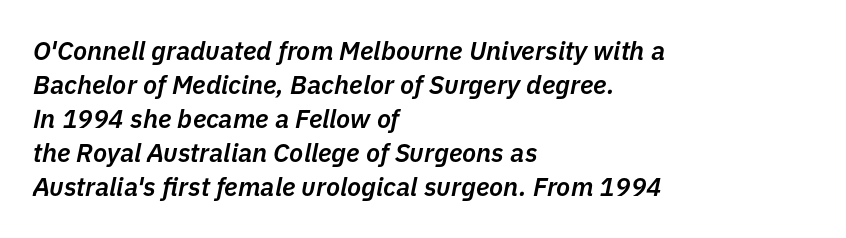
The image shows 26 px text type, italic (leaning right); set left-aligned, normal line spacing (1.31x), normal letter spacing, not underlined.
